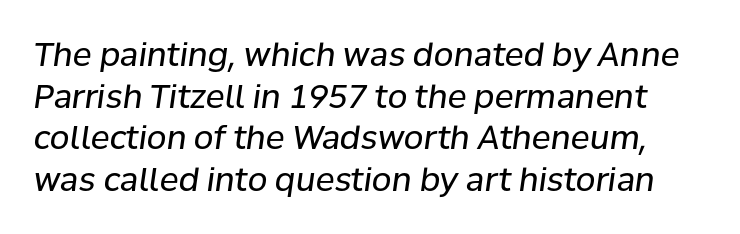
Looking at the ascenders, they clearly lean. Horizontal bands of white between lines are of average thickness. Do the characters align in a grid? No, the font is proportional. Stroke thickness stays within the range of a standard reading face or lighter. The rendering keeps characters at their native spacing.
